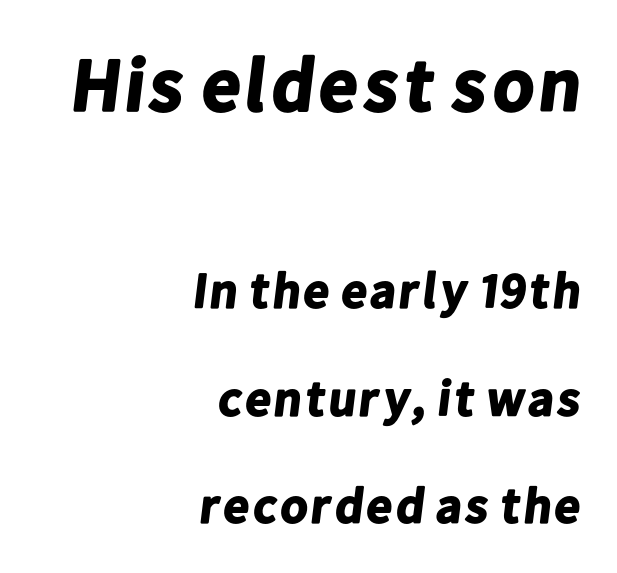
Q: Is the text bold? A: Yes.
Q: Is the typeface a serif or a sans-serif typeface? A: Sans-serif.
Q: Is the text underlined? A: No.
Q: How is the paragraph aligned? A: Right-aligned.
Q: Is the spacing between letters normal or unusually wide? A: Normal.
Q: Is the spacing between lines tight, normal or loose? A: Loose.
Q: Which block of text is set in a larger size, the first (top) or the second (bottom)? A: The first (top) one.
Q: Width (condensed, normal, or wide)? A: Normal.
Q: Stroke contrast? A: Low.
Q: x-height? A: Medium.
Q: Monospaced? A: No.
